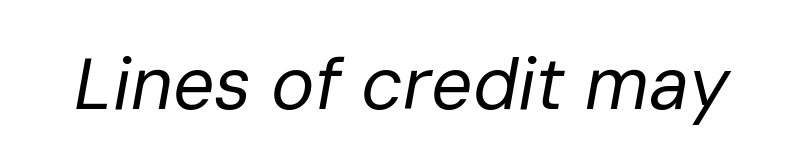
Bold? No — there's no thickening of the strokes. Beneath every word, the page is bare. Each letter keeps its own natural width here, so spacing adapts to shape. What stands out about the letter spacing? Nothing — it is the standard amount. A typesetter would mark this as italic.
